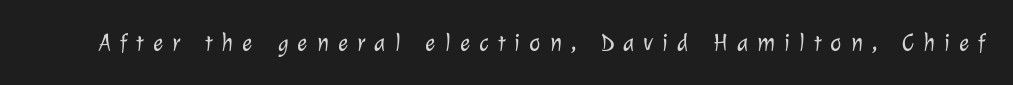
{"bold": "no", "underline": "no", "letter_spacing": "wide", "letter_spacing_em": 0.38, "glyph_px": 24}
